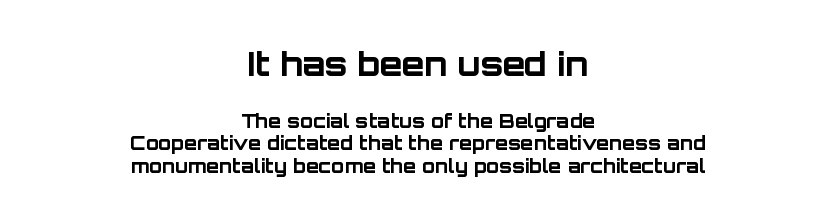
{"serif": "no", "italic": "no", "bold": "yes", "weight": "bold", "width": "normal", "stroke_contrast": "low", "x_height": "large", "monospaced": "no", "underline": "no", "align": "center", "line_spacing_ratio": 1.19, "letter_spacing": "normal", "letter_spacing_em": 0.0, "larger_block": "first", "size_ratio": 1.74, "glyph_px": 33}
